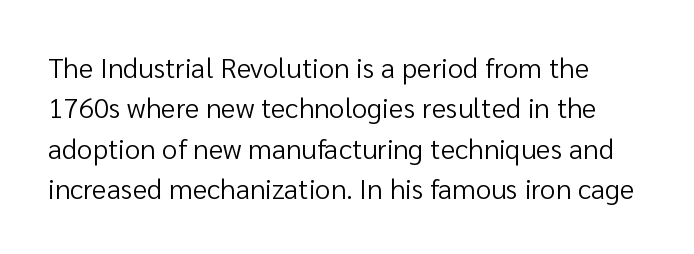
The image shows 28 px regular-weight sans-serif type, upright; set normal line spacing (1.44x), normal letter spacing, not underlined; low stroke contrast and a medium x-height.
